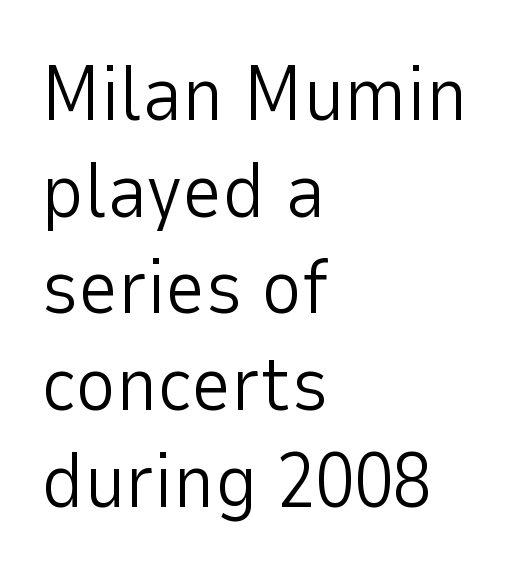
The image shows 78 px light sans-serif type, upright; set left-aligned, line spacing 1.24x, normal letter spacing, not underlined; low stroke contrast and a medium x-height.
